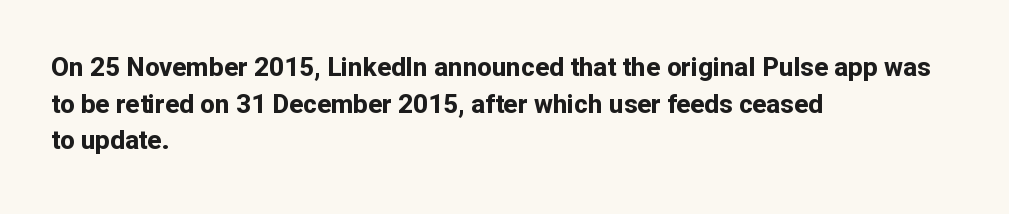
Caption: multi-line text, flush left, ragged right. Look at the tracking — it's just the regular setting, nothing added. Upright lettering throughout. The passage shown is emphatically bold. The passage shown is not underscored anywhere.
